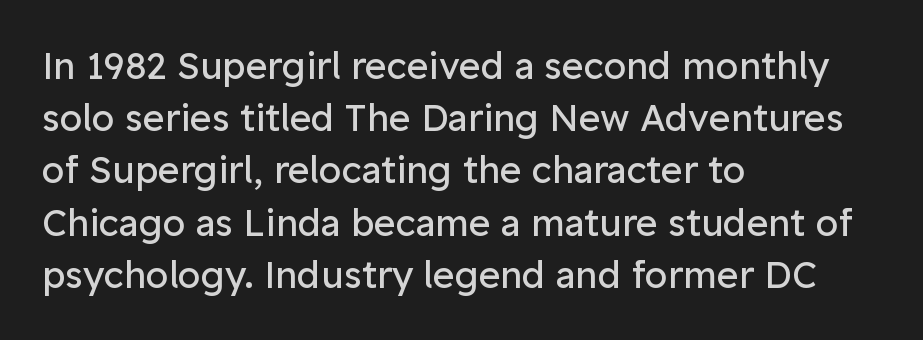
The image shows 37 px regular-weight sans-serif type, upright; set left-aligned, normal line spacing (1.41x), normal letter spacing, not underlined; low stroke contrast and a medium x-height.
